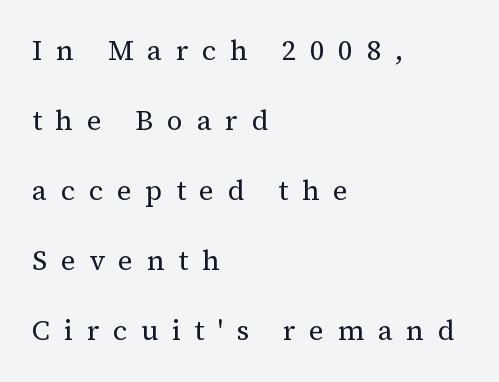
The leading is generous, giving the passage an open texture. Check the space under the baseline: it is left empty. The rendering inserts visible extra space after every character. Every row of glyphs begins at an identical x-position on the left. Unbolded letterforms with no extra heft.
